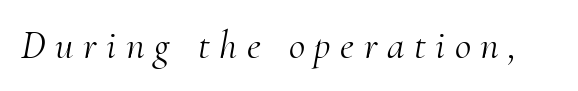
Character widths vary here, with narrow letters taking less room than wide ones. Honestly, the letter spacing is so wide it's the main thing you notice. The strip under each line holds only bare page. Note: serifs present on the glyphs. Stems and bowls with no extra thickness — not bold.
